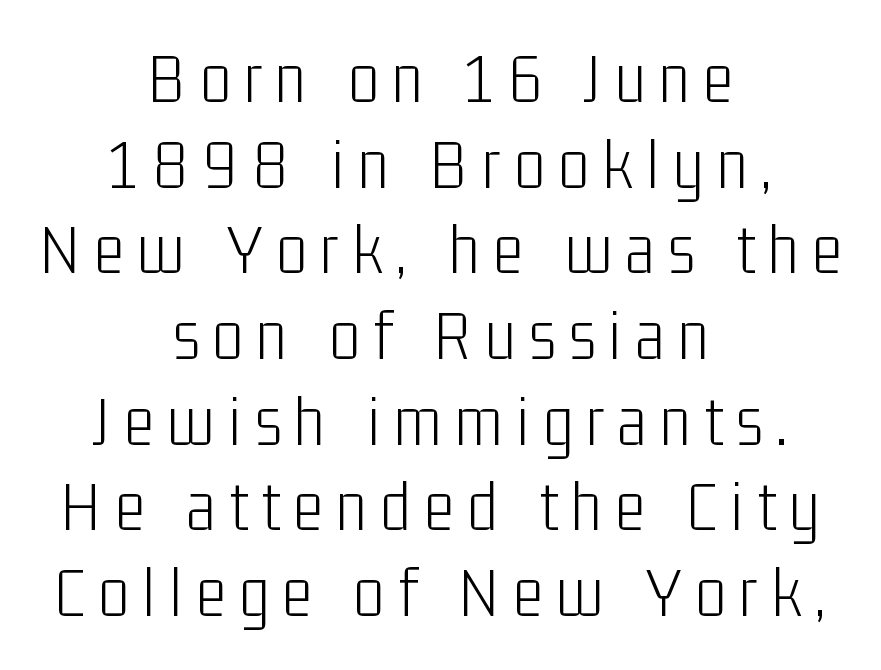
Proportional: the letters do not fall into vertical columns. Leftover space on each line is divided equally before and after the words. What kind of face is this? One without serifs — a sans. Clear beneath every line of the passage.
